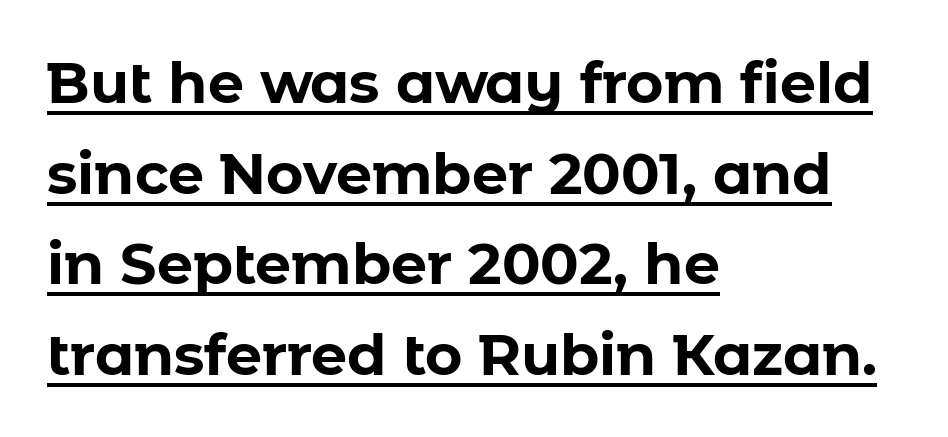
Q: Is the text bold? A: Yes.
Q: Is the text italic (slanted)? A: No, it is upright.
Q: Is the typeface a serif or a sans-serif typeface? A: Sans-serif.
Q: Is the text underlined? A: Yes.
Q: How is the paragraph aligned? A: Left-aligned.
Q: Is the spacing between letters normal or unusually wide? A: Normal.
Q: Is the spacing between lines tight, normal or loose? A: Normal.
Q: Width (condensed, normal, or wide)? A: Normal.
Q: Stroke contrast? A: Low.
Q: x-height? A: Medium.
Q: Monospaced? A: No.
